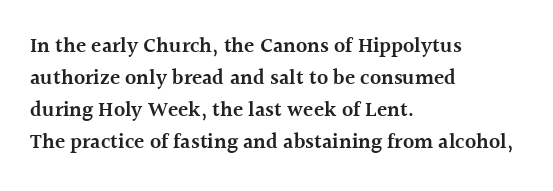
{"italic": "no", "bold": "semi", "underline": "no", "align": "left", "line_spacing": "normal", "line_spacing_ratio": 1.53, "letter_spacing": "normal", "letter_spacing_em": 0.0, "glyph_px": 21}
